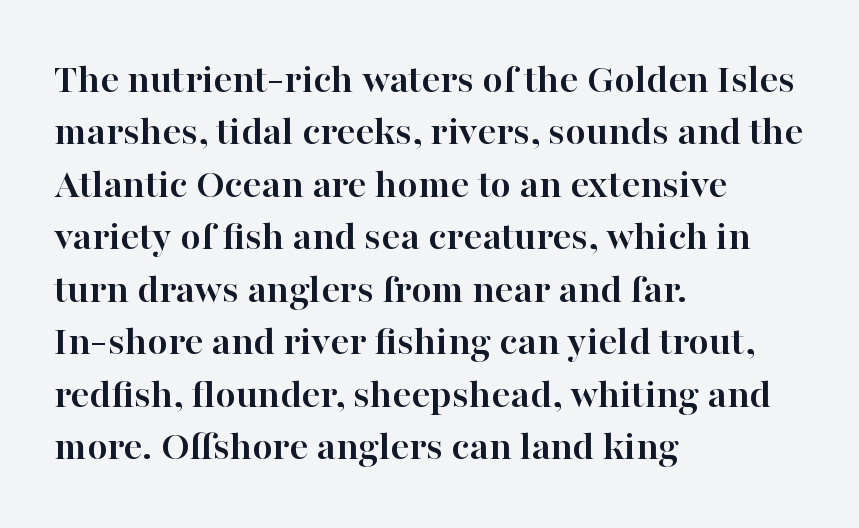
Leading: standard. Has an underline been added? It has not. Its strokes are broad and dark, the hallmark of bold type. To sum up the face: it has serifs.
